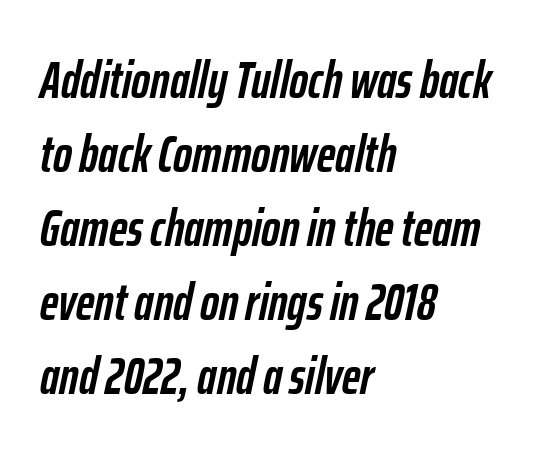
You could not count columns in this text — the font is proportionally spaced. The font's italic variant was chosen for this text. Words appear dense and cohesive because spacing is normal. These lines carry a lot of weight — the face is fully bold. The vertical gap from one line to the next is medium. The text block is weighted toward the left margin, trailing off unevenly rightward.
